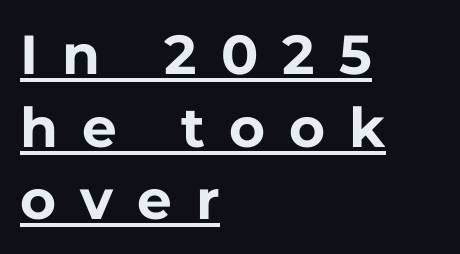
Proportional: the letters do not fall into vertical columns. Posture: vertical. Heft: maximum for text — a bold. The specimen includes a rule beneath the text block's lines.
